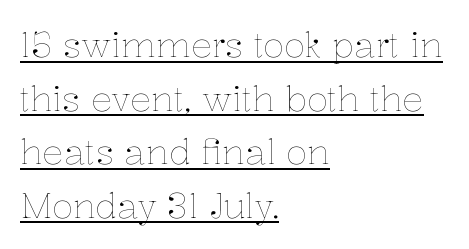
Q: Is the text bold? A: No.
Q: Is the text italic (slanted)? A: No, it is upright.
Q: Is the text underlined? A: Yes.
Q: How is the paragraph aligned? A: Left-aligned.
Q: Is the spacing between letters normal or unusually wide? A: Normal.
Q: Is the spacing between lines tight, normal or loose? A: Normal.
Q: Width (condensed, normal, or wide)? A: Normal.
Q: Stroke contrast? A: Low.
Q: x-height? A: Medium.
Q: Monospaced? A: No.
